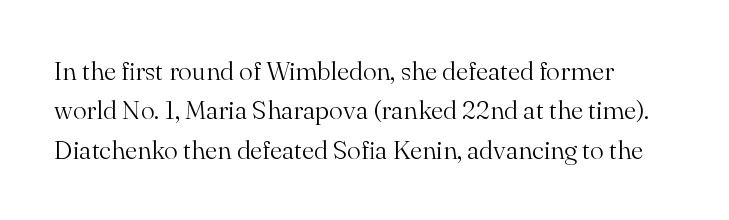
Q: Is the text bold? A: No.
Q: Is the text italic (slanted)? A: No, it is upright.
Q: Is the text underlined? A: No.
Q: Is the spacing between letters normal or unusually wide? A: Normal.
Q: Is the spacing between lines tight, normal or loose? A: Normal.
